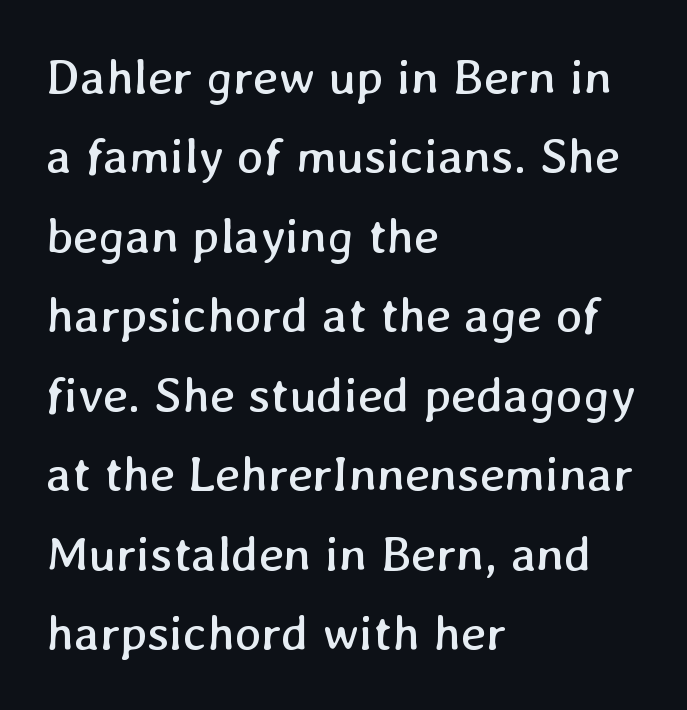
Q: Is the text bold? A: No.
Q: Is the text underlined? A: No.
Q: How is the paragraph aligned? A: Left-aligned.
Q: Is the spacing between letters normal or unusually wide? A: Normal.
Q: Is the spacing between lines tight, normal or loose? A: Normal.
Q: Width (condensed, normal, or wide)? A: Normal.
Q: Stroke contrast? A: Low.
Q: x-height? A: Medium.
Q: Monospaced? A: No.
